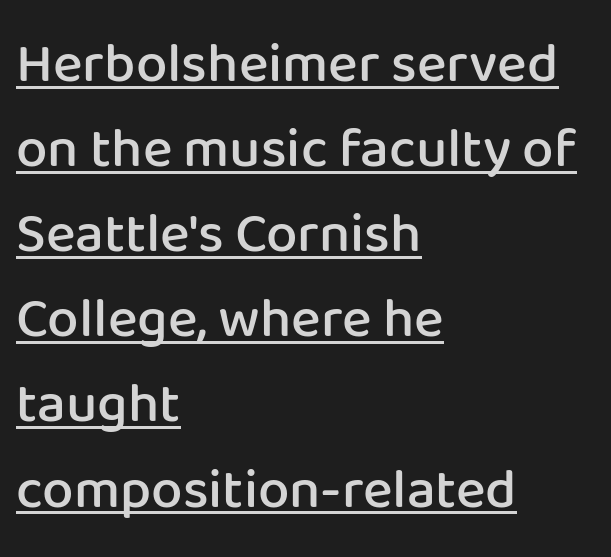
Q: Is the text bold? A: Semi-bold.
Q: Is the text italic (slanted)? A: No, it is upright.
Q: Is the typeface a serif or a sans-serif typeface? A: Sans-serif.
Q: Is the text underlined? A: Yes.
Q: How is the paragraph aligned? A: Left-aligned.
Q: Is the spacing between letters normal or unusually wide? A: Normal.
Q: Is the spacing between lines tight, normal or loose? A: Normal.
Q: Width (condensed, normal, or wide)? A: Normal.
Q: Stroke contrast? A: Low.
Q: x-height? A: Medium.
Q: Monospaced? A: No.
